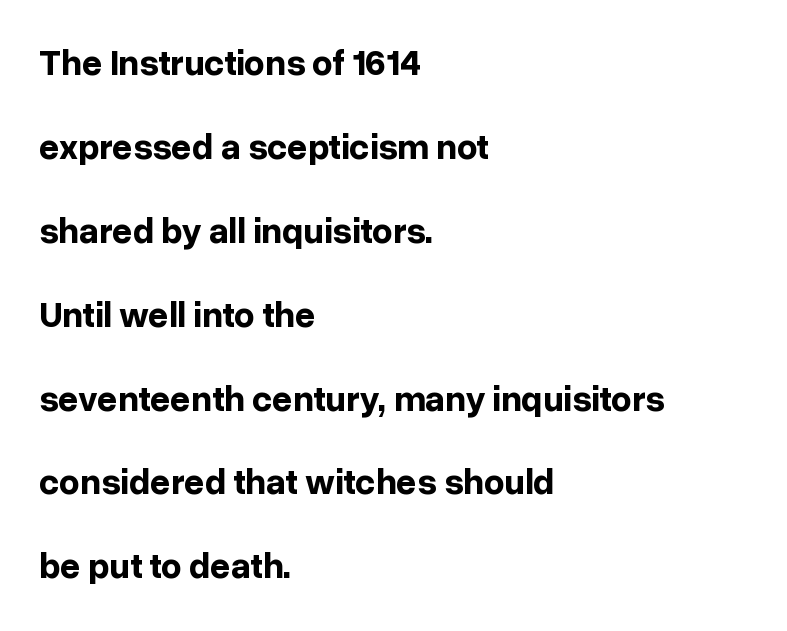
Q: Is the text bold? A: Yes.
Q: Is the text italic (slanted)? A: No, it is upright.
Q: Is the typeface a serif or a sans-serif typeface? A: Sans-serif.
Q: Is the text underlined? A: No.
Q: How is the paragraph aligned? A: Left-aligned.
Q: Is the spacing between letters normal or unusually wide? A: Normal.
Q: Is the spacing between lines tight, normal or loose? A: Loose.
Q: Width (condensed, normal, or wide)? A: Normal.
Q: Stroke contrast? A: Low.
Q: x-height? A: Medium.
Q: Monospaced? A: No.
